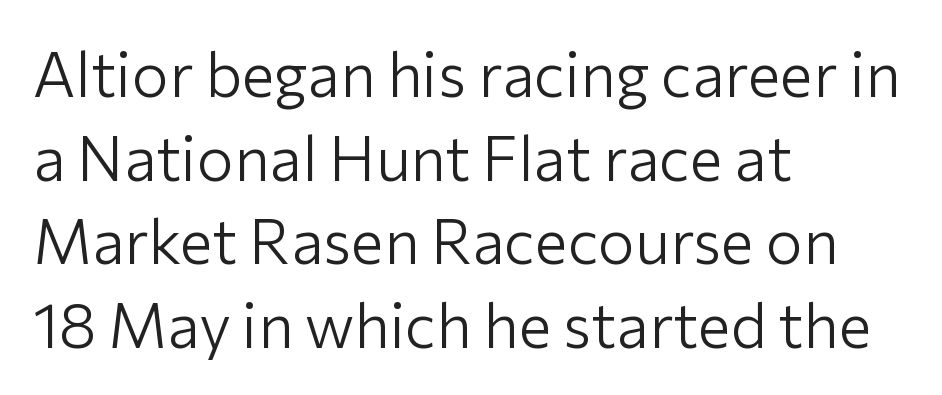
The image shows 62 px light sans-serif type, upright; set left-aligned, normal line spacing (1.35x), normal letter spacing, not underlined; low stroke contrast and a medium x-height.
